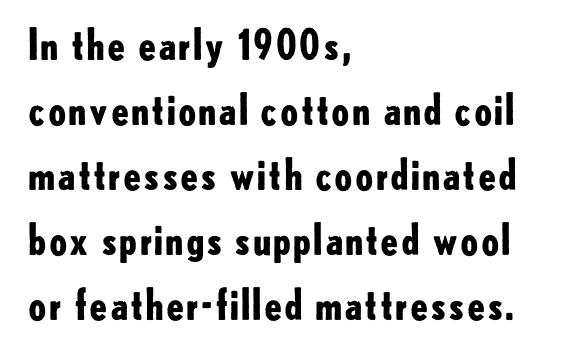
{"serif": "no", "italic": "no", "bold": "yes", "weight": "bold", "width": "normal", "stroke_contrast": "low", "x_height": "small", "monospaced": "no", "underline": "no", "align": "left", "line_spacing": "normal", "line_spacing_ratio": 1.55, "letter_spacing": "normal", "letter_spacing_em": 0.0, "glyph_px": 42}
